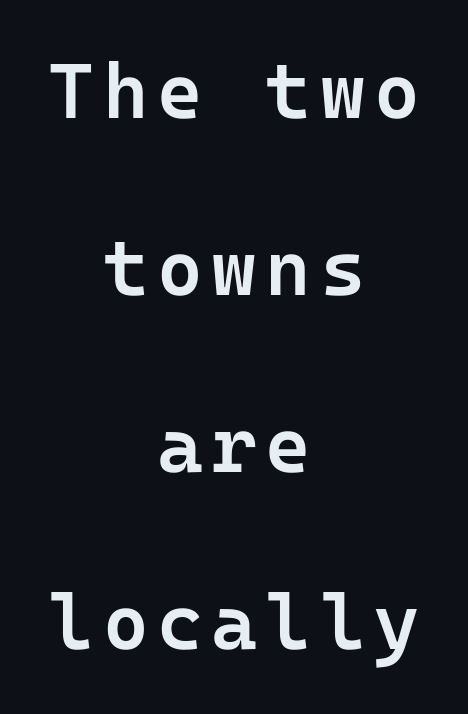
The image shows 78 px semibold sans-serif type, upright; set centered, loose line spacing (2.27x), not underlined; low stroke contrast and a medium x-height.
